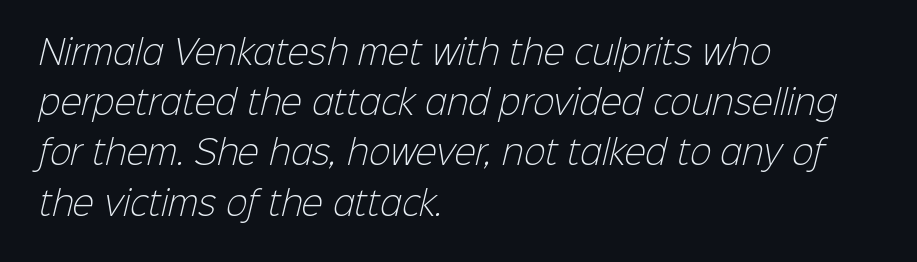
Q: Is the text bold? A: No.
Q: Is the typeface a serif or a sans-serif typeface? A: Sans-serif.
Q: Is the text underlined? A: No.
Q: How is the paragraph aligned? A: Left-aligned.
Q: Is the spacing between letters normal or unusually wide? A: Normal.
Q: Is the spacing between lines tight, normal or loose? A: Normal.
Q: Width (condensed, normal, or wide)? A: Normal.
Q: Stroke contrast? A: Low.
Q: x-height? A: Medium.
Q: Monospaced? A: No.
